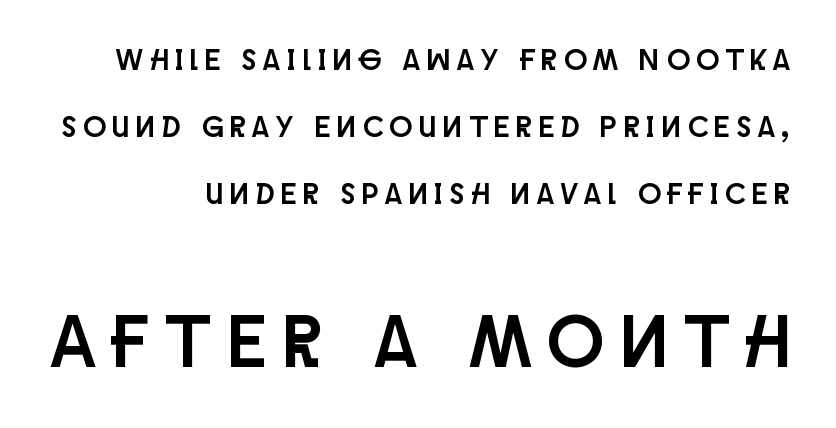
In CSS terms this would be text-align: right. This is sans-serif lettering, the kind often seen on screens and signage. Decoration check: the copy has no underline. You can tell it's not italic because the verticals are truly vertical. Type size steps up from the first block to the second.
